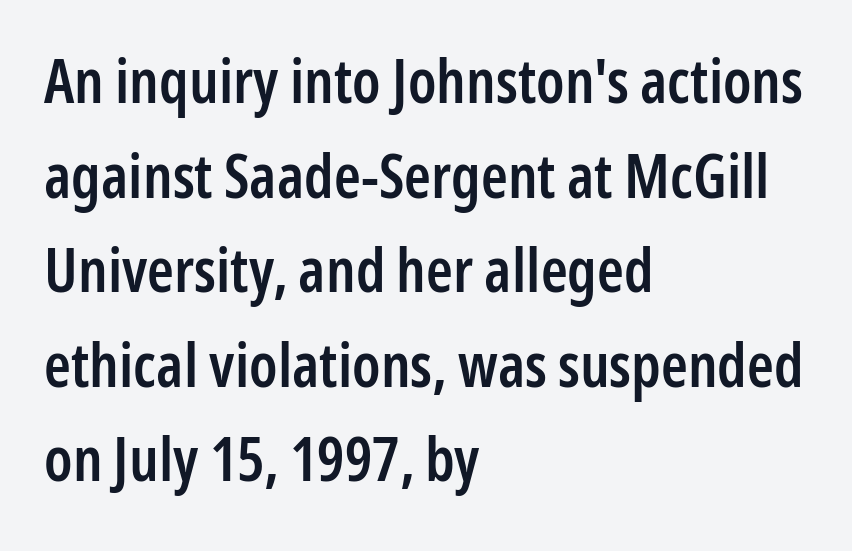
Q: Is the text bold? A: Semi-bold.
Q: Is the text italic (slanted)? A: No, it is upright.
Q: Is the typeface a serif or a sans-serif typeface? A: Sans-serif.
Q: Is the text underlined? A: No.
Q: How is the paragraph aligned? A: Left-aligned.
Q: Is the spacing between letters normal or unusually wide? A: Normal.
Q: Is the spacing between lines tight, normal or loose? A: Normal.
Q: Width (condensed, normal, or wide)? A: Condensed.
Q: Stroke contrast? A: Low.
Q: x-height? A: Medium.
Q: Monospaced? A: No.
